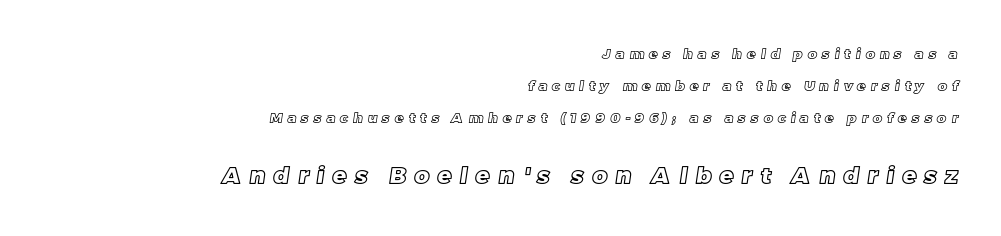
{"underline": "no", "align": "right", "line_spacing": "loose", "line_spacing_ratio": 2.3, "letter_spacing": "wide", "letter_spacing_em": 0.36, "larger_block": "second", "size_ratio": 1.64, "glyph_px": 23}
